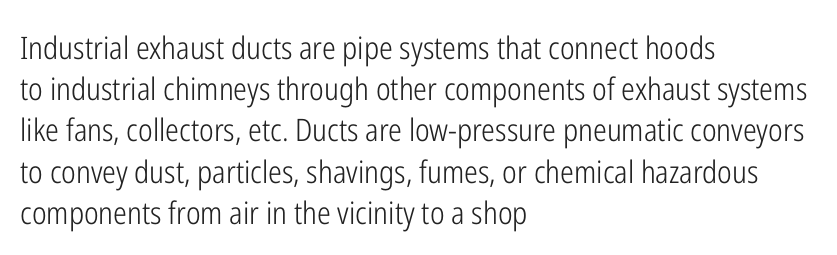
Q: Is the text bold? A: No.
Q: Is the text italic (slanted)? A: No, it is upright.
Q: Is the typeface a serif or a sans-serif typeface? A: Sans-serif.
Q: Is the text underlined? A: No.
Q: How is the paragraph aligned? A: Left-aligned.
Q: Is the spacing between letters normal or unusually wide? A: Normal.
Q: Is the spacing between lines tight, normal or loose? A: Normal.
Q: Width (condensed, normal, or wide)? A: Condensed.
Q: Stroke contrast? A: Low.
Q: x-height? A: Medium.
Q: Monospaced? A: No.
